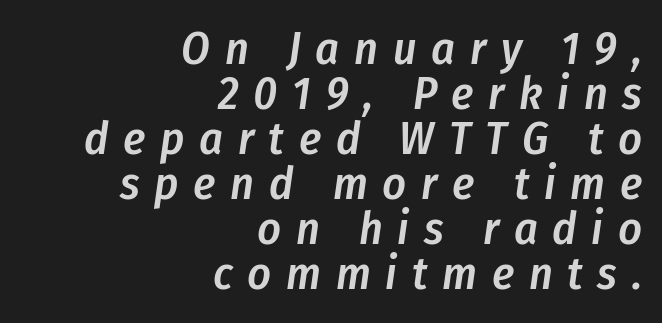
Q: Is the text bold? A: Semi-bold.
Q: Is the text italic (slanted)? A: Yes, it leans right by about 8 degrees.
Q: Is the text underlined? A: No.
Q: How is the paragraph aligned? A: Right-aligned.
Q: Is the spacing between letters normal or unusually wide? A: Unusually wide.
Q: Is the spacing between lines tight, normal or loose? A: Tight.
Q: Width (condensed, normal, or wide)? A: Condensed.
Q: Stroke contrast? A: Low.
Q: x-height? A: Medium.
Q: Monospaced? A: No.
